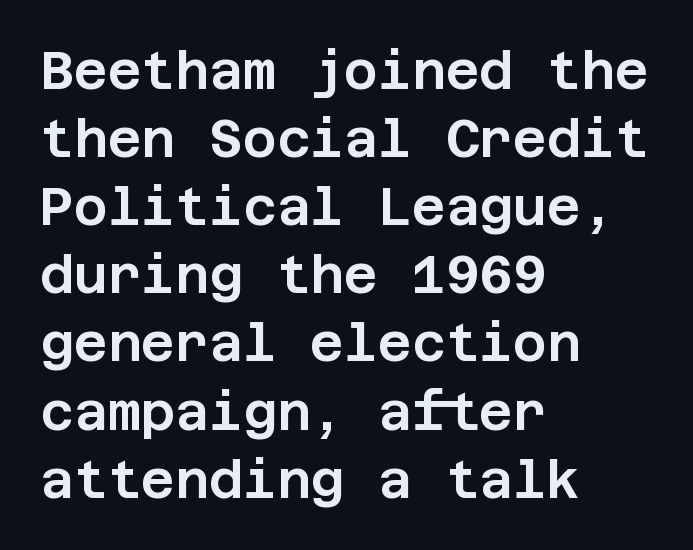
Q: Is the text italic (slanted)? A: No, it is upright.
Q: Is the typeface a serif or a sans-serif typeface? A: Sans-serif.
Q: Is the text underlined? A: No.
Q: How is the paragraph aligned? A: Left-aligned.
Q: Is the spacing between letters normal or unusually wide? A: Normal.
Q: Is the spacing between lines tight, normal or loose? A: Normal.
Q: Width (condensed, normal, or wide)? A: Normal.
Q: Stroke contrast? A: Low.
Q: x-height? A: Large.
